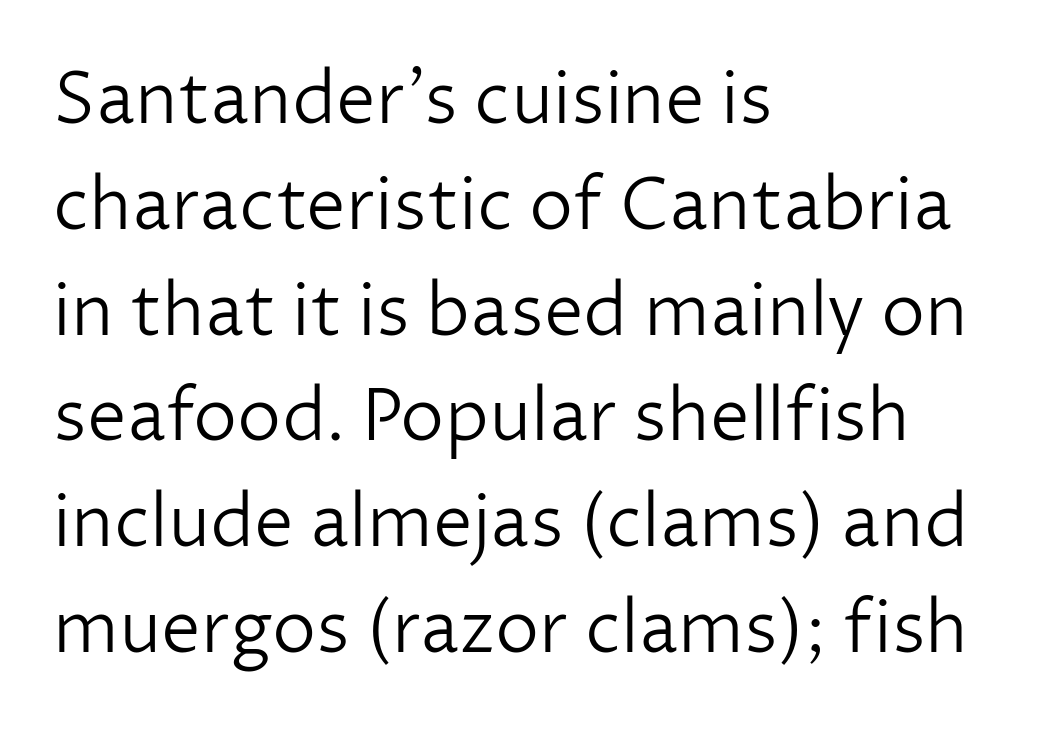
{"serif": "no", "italic": "no", "bold": "no", "weight": "light", "width": "normal", "stroke_contrast": "low", "x_height": "medium", "monospaced": "no", "underline": "no", "align": "left", "line_spacing": "normal", "line_spacing_ratio": 1.49, "letter_spacing": "normal", "letter_spacing_em": 0.0, "glyph_px": 71}
